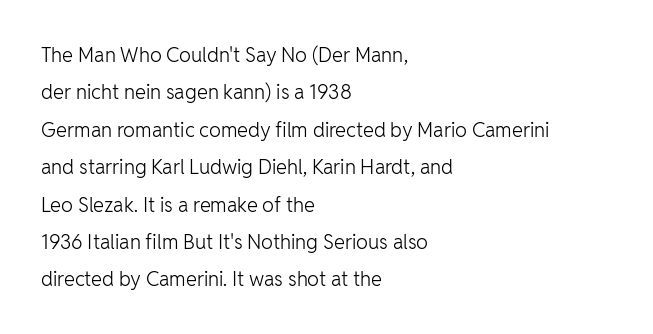
{"italic": "no", "bold": "no", "underline": "no", "align": "left", "line_spacing_ratio": 1.87, "letter_spacing": "normal", "letter_spacing_em": 0.0, "glyph_px": 20}
